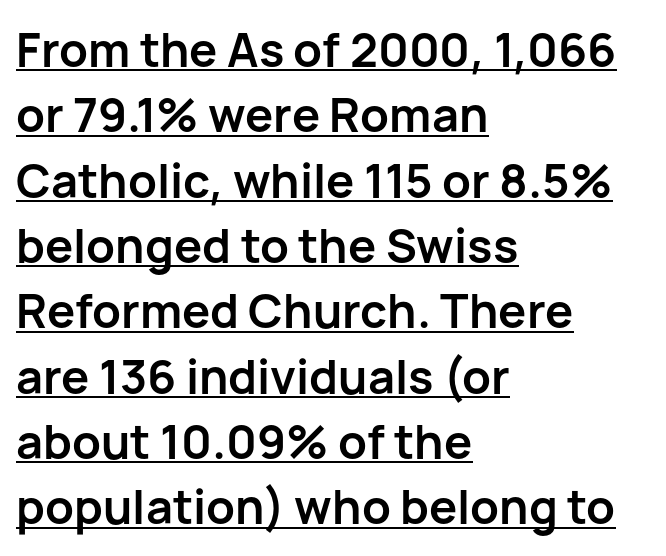
{"serif": "no", "italic": "no", "bold": "yes", "weight": "semibold", "width": "normal", "stroke_contrast": "low", "x_height": "medium", "monospaced": "no", "underline": "yes", "align": "left", "line_spacing": "normal", "line_spacing_ratio": 1.39, "letter_spacing": "normal", "letter_spacing_em": 0.0, "glyph_px": 47}
